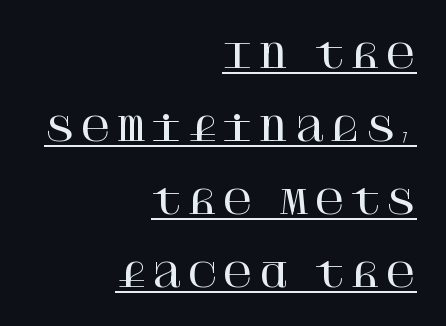
This is underlined copy, the kind a proofreader might mark for attention. The type sits square on the baseline with zero lean. Line spacing here is loose. Typographically, this falls in the serif category.
